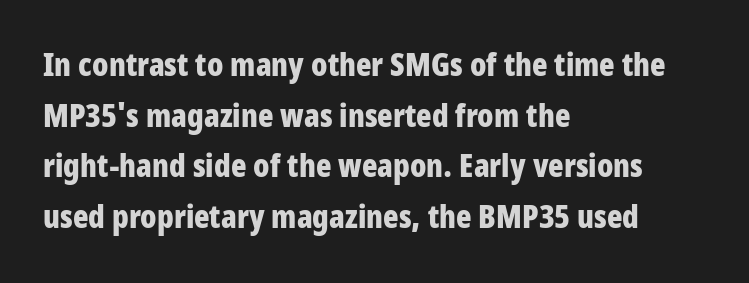
Q: Is the text bold? A: Yes.
Q: Is the text italic (slanted)? A: No, it is upright.
Q: Is the typeface a serif or a sans-serif typeface? A: Sans-serif.
Q: Is the text underlined? A: No.
Q: How is the paragraph aligned? A: Left-aligned.
Q: Is the spacing between letters normal or unusually wide? A: Normal.
Q: Is the spacing between lines tight, normal or loose? A: Normal.
Q: Width (condensed, normal, or wide)? A: Condensed.
Q: Stroke contrast? A: Low.
Q: x-height? A: Large.
Q: Monospaced? A: No.
